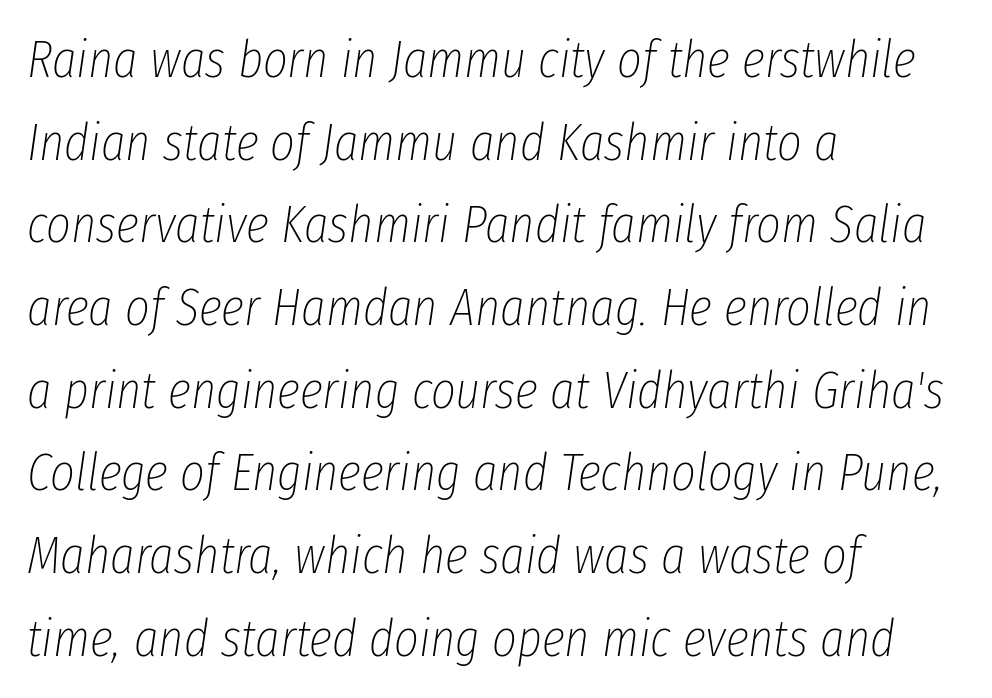
{"italic": "yes", "lean": "right", "slant_degrees": 8, "bold": "no", "weight": "thin", "width": "condensed", "stroke_contrast": "low", "x_height": "medium", "monospaced": "no", "underline": "no", "align": "left", "line_spacing": "normal", "line_spacing_ratio": 1.56, "letter_spacing": "normal", "letter_spacing_em": 0.0, "glyph_px": 53}
